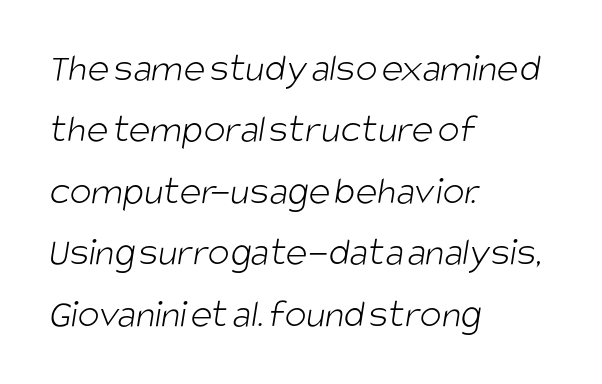
Q: Is the text bold? A: No.
Q: Is the typeface a serif or a sans-serif typeface? A: Sans-serif.
Q: Is the text underlined? A: No.
Q: How is the paragraph aligned? A: Left-aligned.
Q: Is the spacing between letters normal or unusually wide? A: Normal.
Q: Is the spacing between lines tight, normal or loose? A: Normal.
Q: Width (condensed, normal, or wide)? A: Condensed.
Q: Stroke contrast? A: Low.
Q: x-height? A: Large.
Q: Monospaced? A: No.
